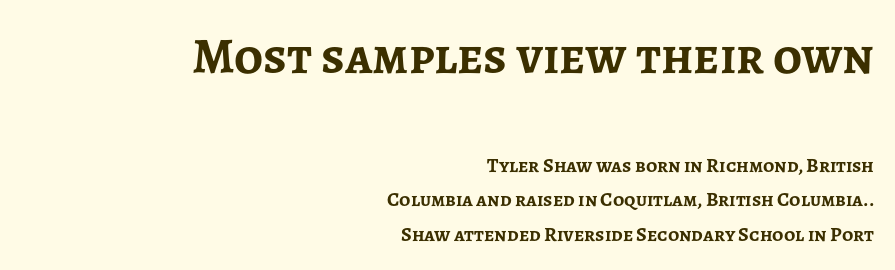
{"serif": "no", "italic": "no", "bold": "yes", "weight": "semibold", "width": "normal", "stroke_contrast": "low", "x_height": "medium", "monospaced": "no", "underline": "no", "align": "right", "line_spacing_ratio": 1.74, "letter_spacing": "normal", "letter_spacing_em": 0.0, "larger_block": "first", "size_ratio": 2.55, "glyph_px": 51}
